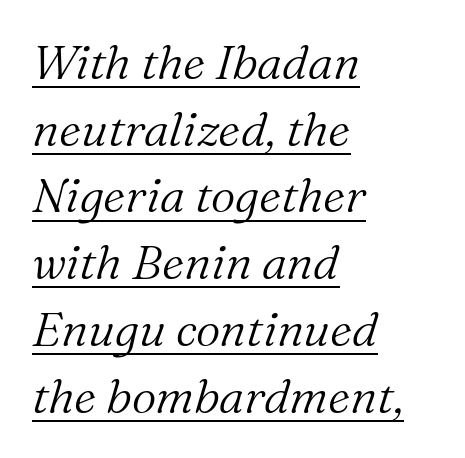
Q: Is the text bold? A: No.
Q: Is the text italic (slanted)? A: Yes, it leans right by about 16 degrees.
Q: Is the typeface a serif or a sans-serif typeface? A: Serif.
Q: Is the text underlined? A: Yes.
Q: How is the paragraph aligned? A: Left-aligned.
Q: Is the spacing between letters normal or unusually wide? A: Normal.
Q: Is the spacing between lines tight, normal or loose? A: Normal.
Q: Width (condensed, normal, or wide)? A: Normal.
Q: Stroke contrast? A: Medium.
Q: x-height? A: Medium.
Q: Monospaced? A: No.
